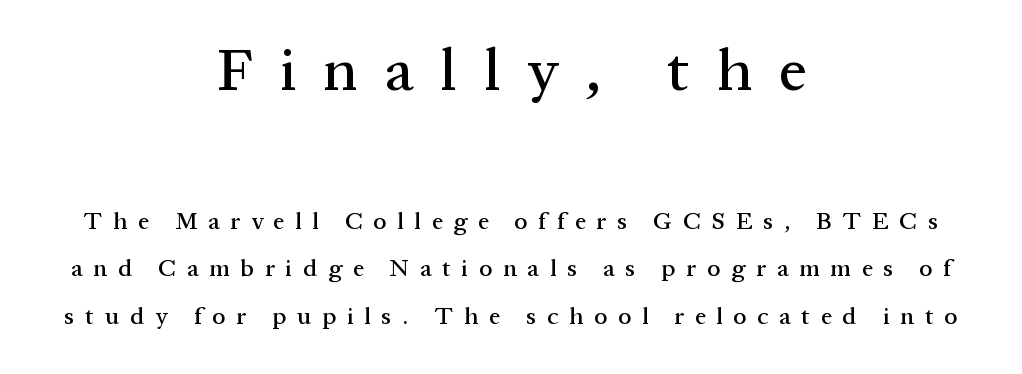
{"serif": "yes", "italic": "no", "width": "normal", "stroke_contrast": "medium", "x_height": "medium", "monospaced": "no", "underline": "no", "align": "center", "line_spacing": "loose", "line_spacing_ratio": 1.97, "letter_spacing": "wide", "letter_spacing_em": 0.45, "larger_block": "first", "size_ratio": 2.5, "glyph_px": 60}
